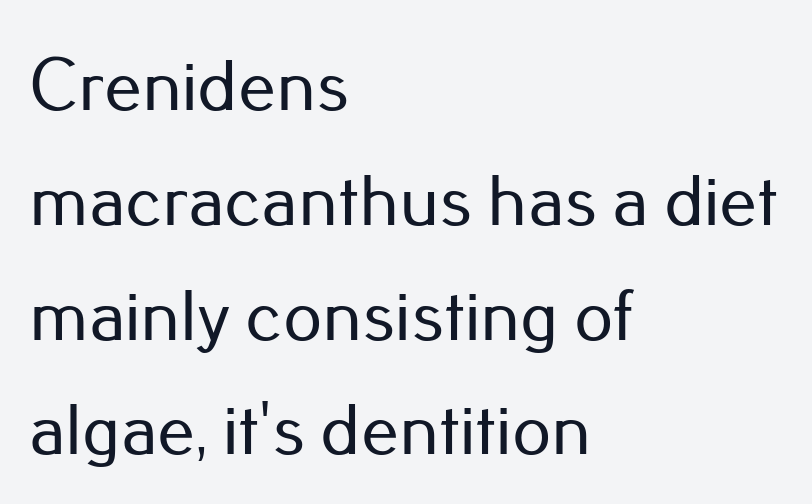
The image shows 76 px sans-serif type, upright; set left-aligned, normal line spacing (1.51x), normal letter spacing, not underlined; low stroke contrast and a small x-height.
